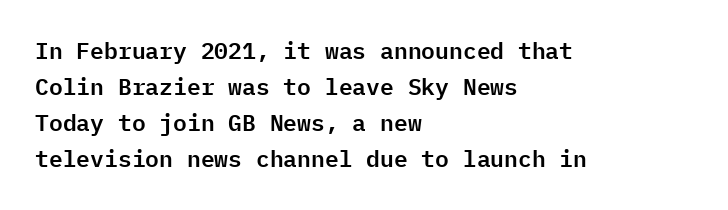
{"italic": "no", "underline": "no", "align": "left", "line_spacing": "normal", "line_spacing_ratio": 1.57, "letter_spacing": "normal", "letter_spacing_em": 0.0, "glyph_px": 23}
